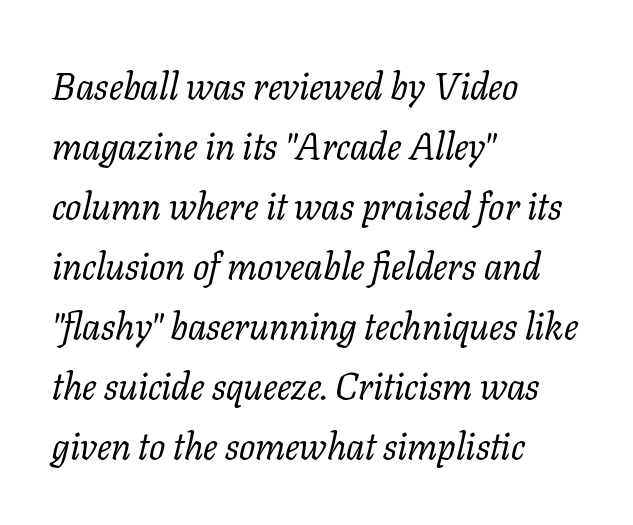
Q: Is the text bold? A: No.
Q: Is the text italic (slanted)? A: Yes, it leans right by about 11 degrees.
Q: Is the typeface a serif or a sans-serif typeface? A: Serif.
Q: Is the text underlined? A: No.
Q: How is the paragraph aligned? A: Left-aligned.
Q: Is the spacing between letters normal or unusually wide? A: Normal.
Q: Is the spacing between lines tight, normal or loose? A: Normal.
Q: Width (condensed, normal, or wide)? A: Normal.
Q: Stroke contrast? A: Low.
Q: x-height? A: Medium.
Q: Monospaced? A: No.
